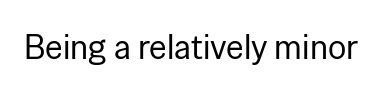
The rendering keeps characters at their native spacing. Serif or sans? Sans — the stroke terminals are bare. Heaviness? Minimal to ordinary, like unemphasized prose. This sample uses an upright cut, with every glyph sitting square on the baseline. Proportional: the letters do not fall into vertical columns. Glance below the letters and you will spot only blank space.
